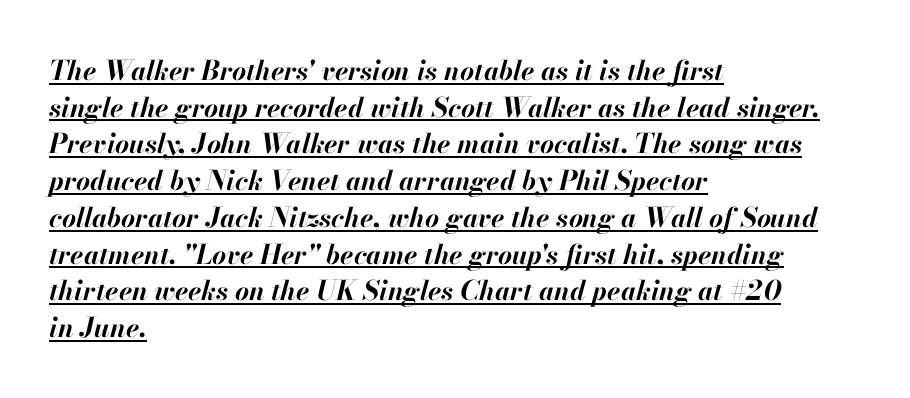
Q: Is the text bold? A: Yes.
Q: Is the text italic (slanted)? A: Yes, it leans right by about 13 degrees.
Q: Is the text underlined? A: Yes.
Q: How is the paragraph aligned? A: Left-aligned.
Q: Is the spacing between letters normal or unusually wide? A: Normal.
Q: Is the spacing between lines tight, normal or loose? A: Normal.
